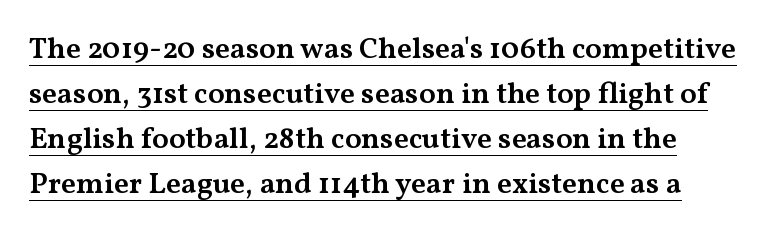
{"serif": "yes", "italic": "no", "bold": "semi", "weight": "semibold", "width": "wide", "stroke_contrast": "medium", "x_height": "medium", "monospaced": "no", "underline": "yes", "line_spacing": "normal", "line_spacing_ratio": 1.5, "letter_spacing": "normal", "letter_spacing_em": 0.0, "glyph_px": 30}
